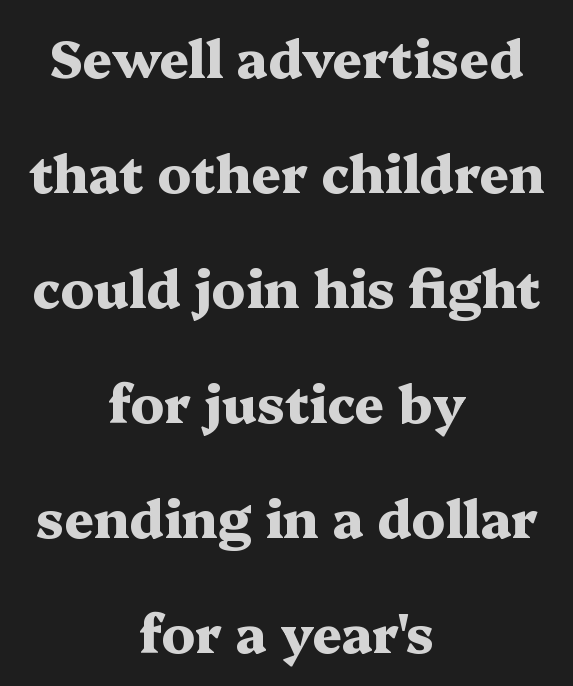
Honestly, the rows look like they've been pulled way apart. Nobody drew a line under any word here. Caption: standard tracking, unaltered. These lines are rendered in a variable-pitch font. Vertical strokes here are truly vertical. These lines are composed in type with serifs.
